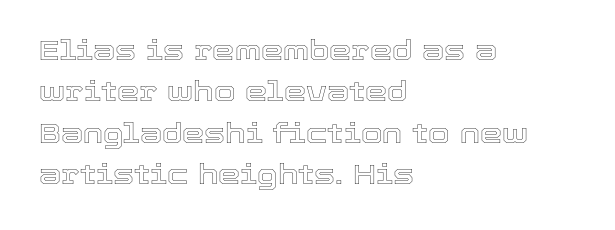
The image shows 28 px text type, upright; set left-aligned, normal line spacing (1.48x), normal letter spacing, not underlined; a medium x-height.
